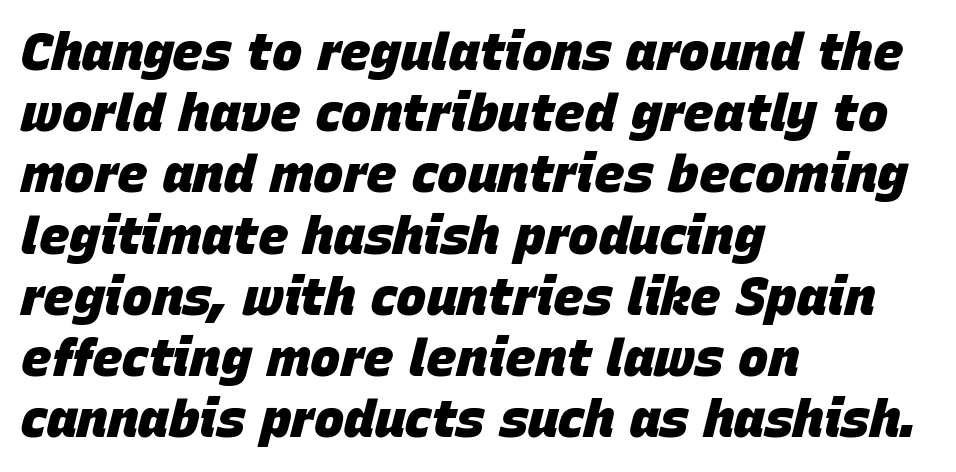
The image shows 51 px heavy type, italic (leaning right); set left-aligned, line spacing 1.2x, normal letter spacing, not underlined; low stroke contrast and a large x-height.
